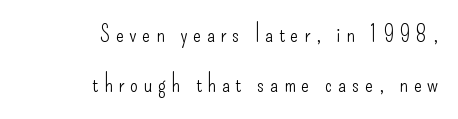
{"italic": "no", "bold": "no", "underline": "no", "align": "right", "line_spacing": "loose", "line_spacing_ratio": 2.17, "letter_spacing": "wide", "letter_spacing_em": 0.25, "glyph_px": 23}
